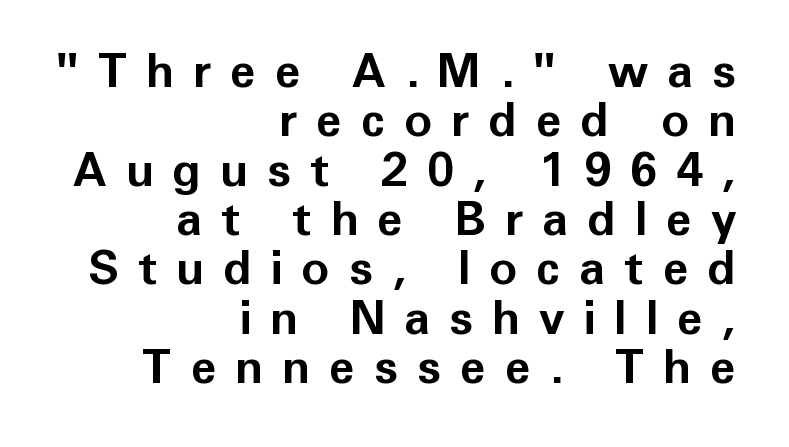
{"serif": "no", "italic": "no", "bold": "yes", "weight": "bold", "width": "normal", "stroke_contrast": "low", "x_height": "medium", "monospaced": "no", "underline": "no", "align": "right", "line_spacing": "tight", "line_spacing_ratio": 1.05, "letter_spacing": "wide", "letter_spacing_em": 0.4, "glyph_px": 47}
